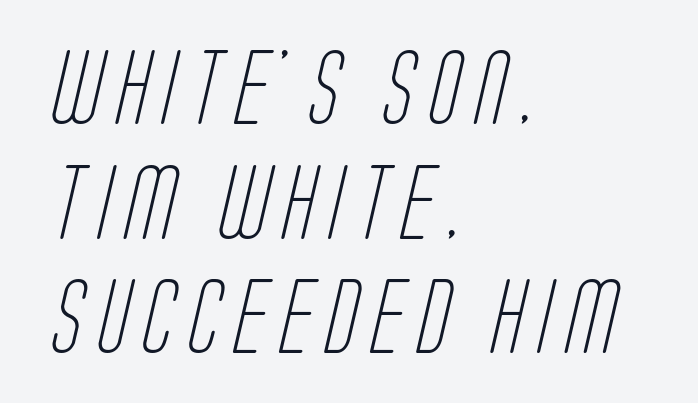
The image shows 74 px light, condensed sans-serif type; set left-aligned, normal line spacing (1.55x), not underlined; low stroke contrast and a large x-height.
